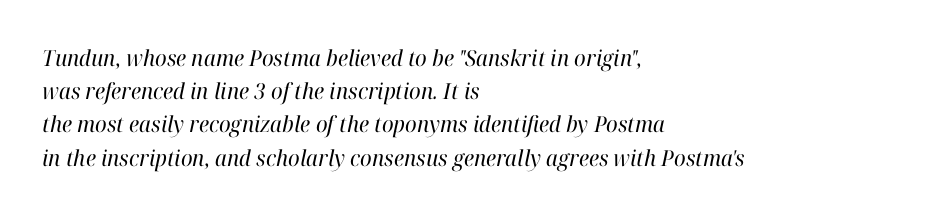
The image shows 22 px text type, italic (leaning right); set left-aligned, normal line spacing (1.51x), normal letter spacing, not underlined.
